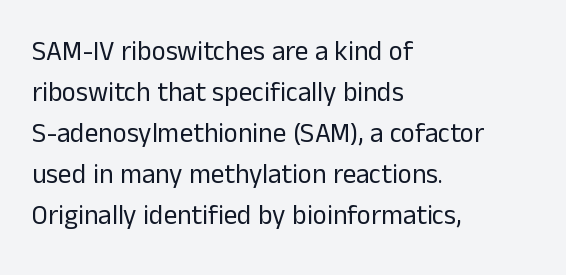
Q: Is the text bold? A: No.
Q: Is the text italic (slanted)? A: No, it is upright.
Q: Is the text underlined? A: No.
Q: How is the paragraph aligned? A: Left-aligned.
Q: Is the spacing between letters normal or unusually wide? A: Normal.
Q: Is the spacing between lines tight, normal or loose? A: Normal.
